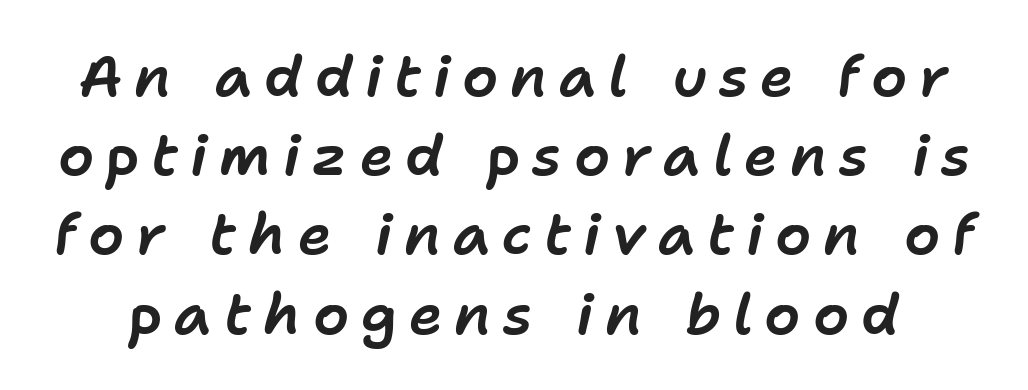
Q: Is the text italic (slanted)? A: Yes, it leans right by about 11 degrees.
Q: Is the text underlined? A: No.
Q: Is the spacing between letters normal or unusually wide? A: Unusually wide.
Q: Is the spacing between lines tight, normal or loose? A: Normal.
Q: Width (condensed, normal, or wide)? A: Normal.
Q: Stroke contrast? A: Low.
Q: x-height? A: Medium.
Q: Monospaced? A: No.
